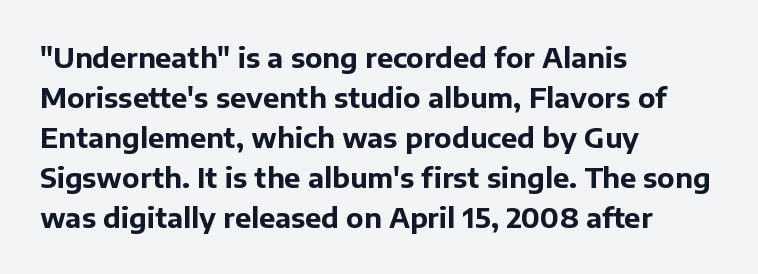
The image shows 27 px bold type, upright; set left-aligned, normal line spacing (1.48x), normal letter spacing, not underlined.
